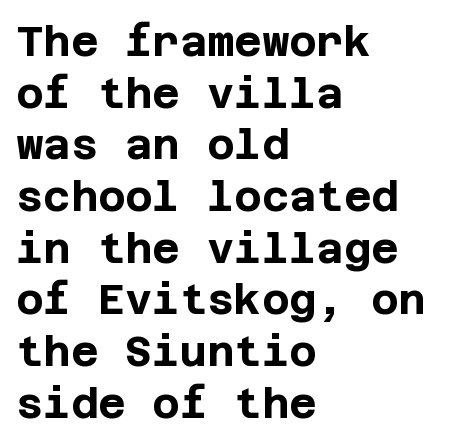
Q: Is the text bold? A: Yes.
Q: Is the text italic (slanted)? A: No, it is upright.
Q: Is the typeface a serif or a sans-serif typeface? A: Sans-serif.
Q: Is the text underlined? A: No.
Q: How is the paragraph aligned? A: Left-aligned.
Q: Is the spacing between letters normal or unusually wide? A: Normal.
Q: Width (condensed, normal, or wide)? A: Normal.
Q: Stroke contrast? A: Low.
Q: x-height? A: Large.
